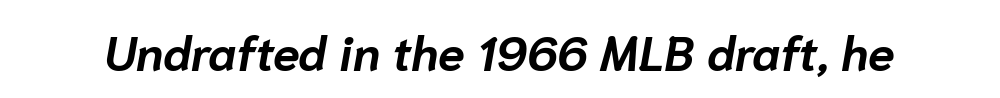
The image shows 48 px bold type, italic (leaning right); set normal letter spacing, not underlined; low stroke contrast and a medium x-height.
